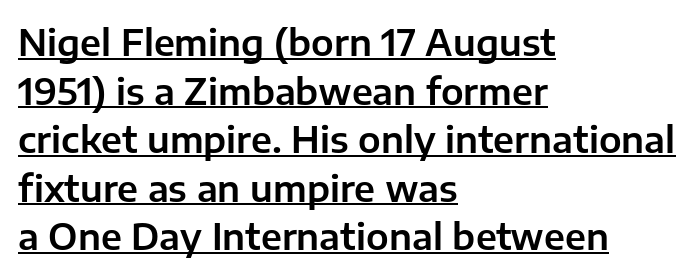
{"serif": "no", "italic": "no", "width": "normal", "stroke_contrast": "low", "x_height": "medium", "monospaced": "no", "underline": "yes", "align": "left", "line_spacing": "normal", "line_spacing_ratio": 1.35, "letter_spacing": "normal", "letter_spacing_em": 0.0, "glyph_px": 36}
